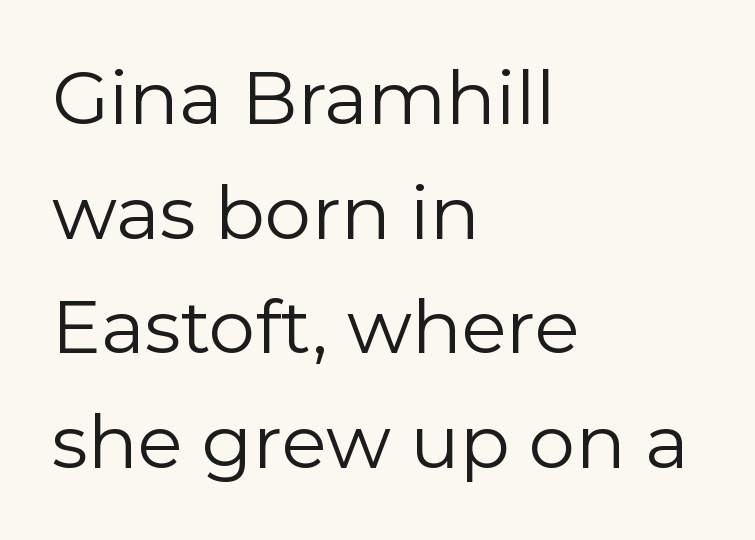
This sample uses plain, unmodified letter spacing. The lettering stays uniformly vertical, giving the passage a roman look. Here the designer chose a conventional face with non-uniform glyph widths. Underline: absent. The rendering shows plain stroke endings on the letterforms — a sans-serif design. Quick note: interline space is typical.
